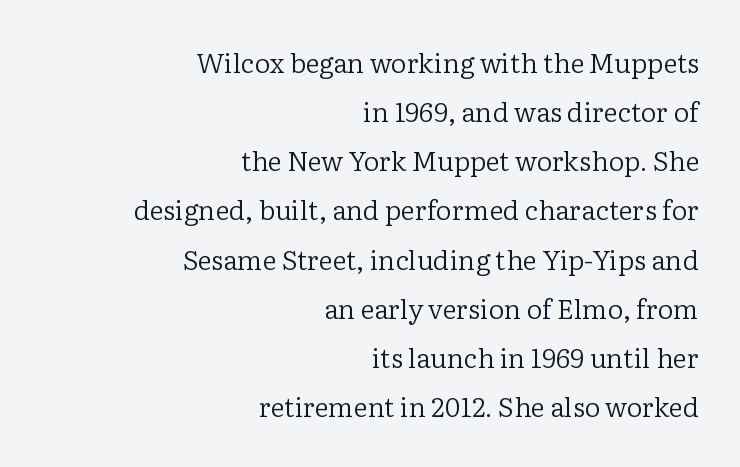
{"italic": "no", "bold": "no", "underline": "no", "align": "right", "line_spacing_ratio": 1.82, "letter_spacing": "normal", "letter_spacing_em": 0.0, "glyph_px": 27}
